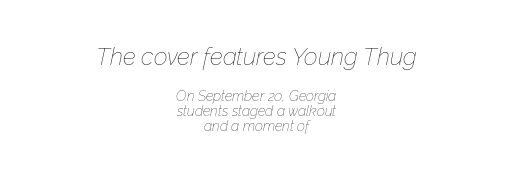
Q: Is the text bold? A: No.
Q: Is the text italic (slanted)? A: Yes, it leans right by about 12 degrees.
Q: Is the text underlined? A: No.
Q: How is the paragraph aligned? A: Centered.
Q: Is the spacing between letters normal or unusually wide? A: Normal.
Q: Is the spacing between lines tight, normal or loose? A: Tight.
Q: Which block of text is set in a larger size, the first (top) or the second (bottom)? A: The first (top) one.
